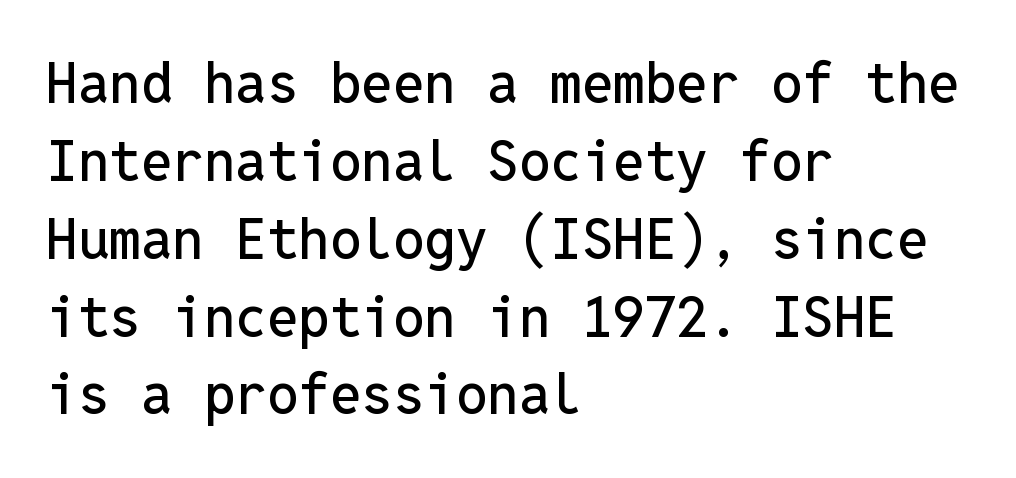
{"serif": "no", "italic": "no", "width": "normal", "stroke_contrast": "low", "x_height": "medium", "monospaced": "yes", "underline": "no", "align": "left", "line_spacing": "normal", "line_spacing_ratio": 1.39, "letter_spacing": "normal", "letter_spacing_em": 0.0, "glyph_px": 56}
